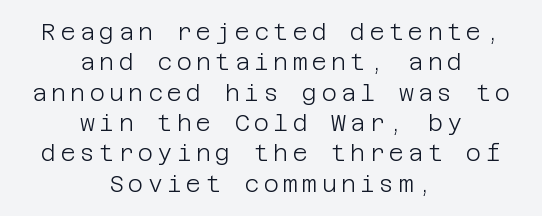
Style check: upright. Underline: absent. Each line is balanced around a shared central axis. Ink coverage per letter is moderate at most. Successive baselines arrive at the customary interval.
